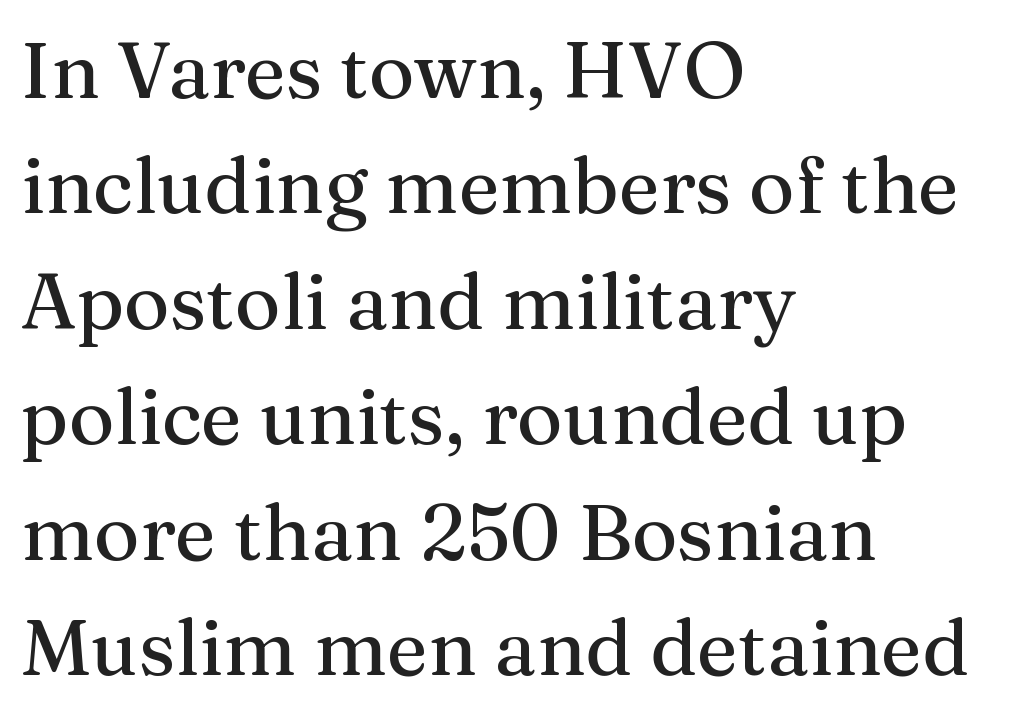
{"serif": "yes", "italic": "no", "width": "normal", "stroke_contrast": "medium", "x_height": "medium", "monospaced": "no", "underline": "no", "align": "left", "line_spacing": "normal", "line_spacing_ratio": 1.48, "letter_spacing": "normal", "letter_spacing_em": 0.0, "glyph_px": 78}
